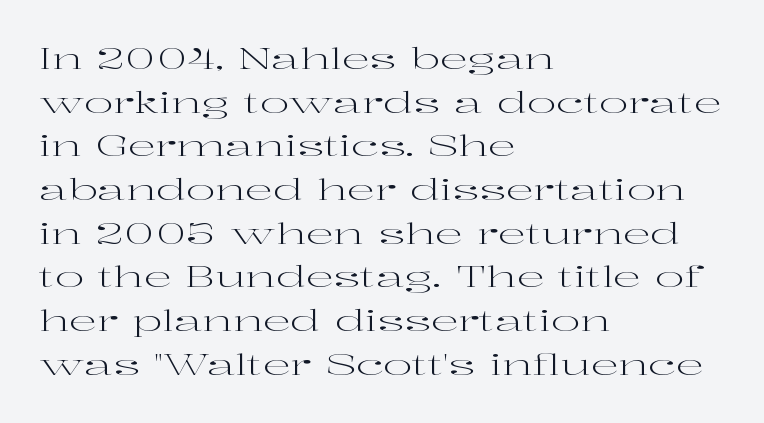
The image shows 28 px regular-weight, wide serif type, upright; set left-aligned, normal line spacing (1.56x), normal letter spacing, not underlined; high stroke contrast and a medium x-height.
